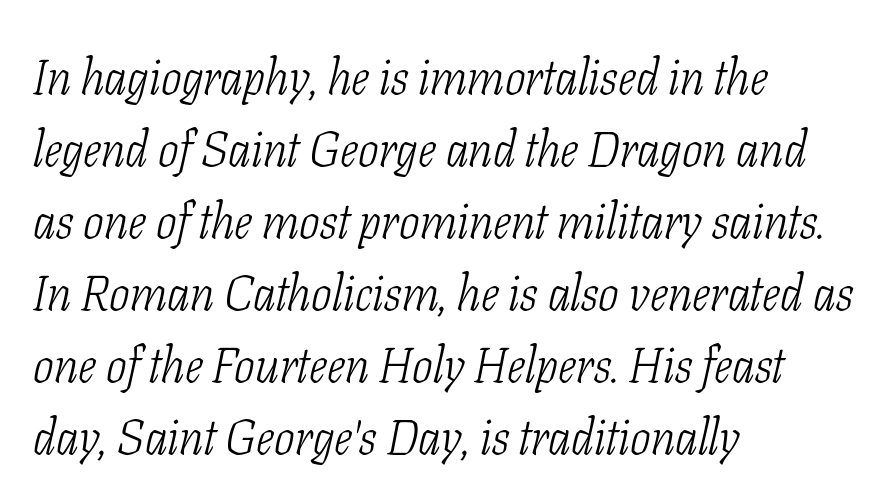
Q: Is the text bold? A: No.
Q: Is the text italic (slanted)? A: Yes, it leans right by about 11 degrees.
Q: Is the typeface a serif or a sans-serif typeface? A: Serif.
Q: Is the text underlined? A: No.
Q: How is the paragraph aligned? A: Left-aligned.
Q: Is the spacing between letters normal or unusually wide? A: Normal.
Q: Is the spacing between lines tight, normal or loose? A: Normal.
Q: Width (condensed, normal, or wide)? A: Condensed.
Q: Stroke contrast? A: Low.
Q: x-height? A: Medium.
Q: Monospaced? A: No.
